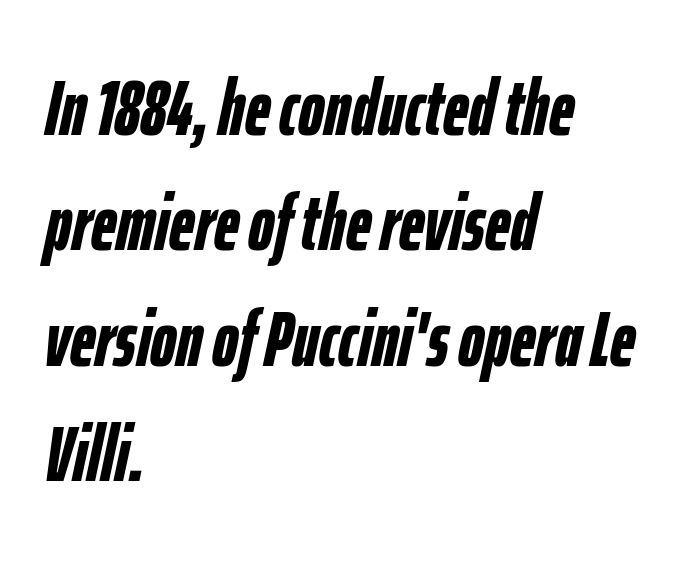
{"italic": "yes", "lean": "right", "slant_degrees": 12, "bold": "yes", "weight": "semibold", "width": "condensed", "stroke_contrast": "low", "x_height": "medium", "monospaced": "no", "underline": "no", "align": "left", "line_spacing": "normal", "line_spacing_ratio": 1.46, "letter_spacing": "normal", "letter_spacing_em": 0.0, "glyph_px": 79}
